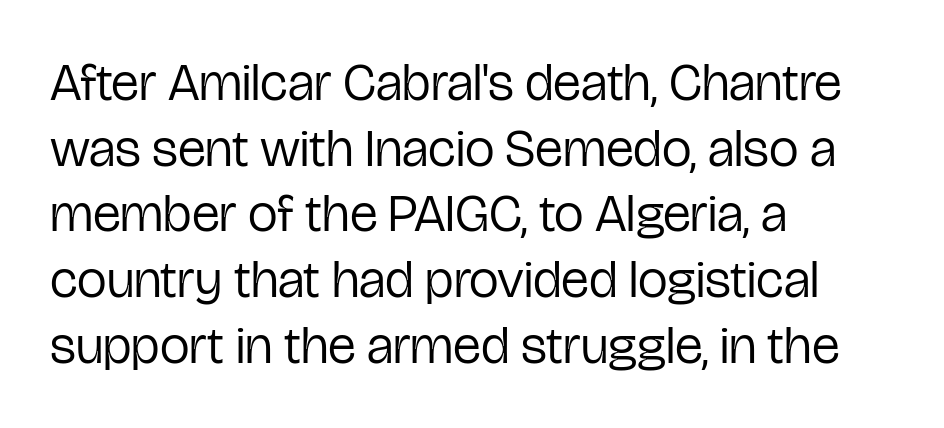
{"serif": "no", "italic": "no", "bold": "no", "weight": "regular", "width": "condensed", "stroke_contrast": "low", "x_height": "medium", "monospaced": "no", "underline": "no", "align": "left", "line_spacing_ratio": 1.24, "letter_spacing": "normal", "letter_spacing_em": 0.0, "glyph_px": 53}
